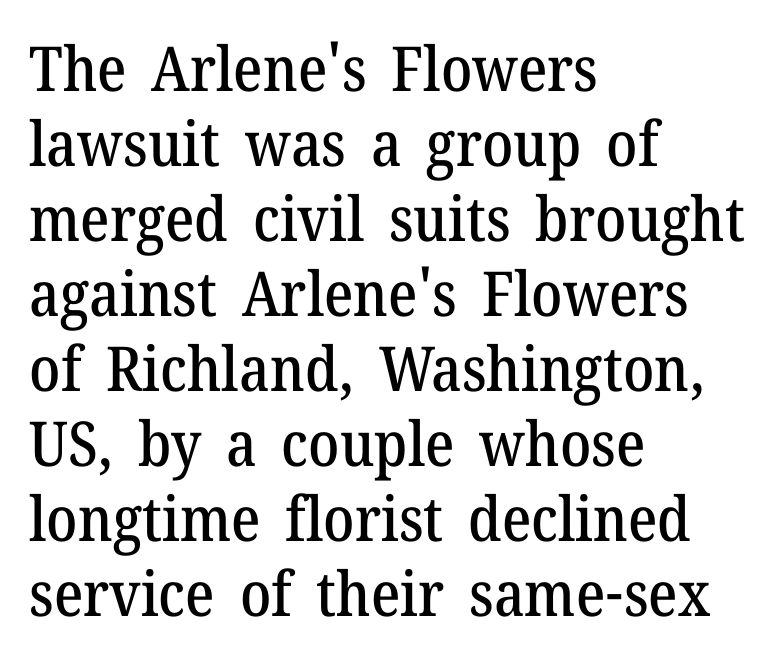
{"serif": "yes", "italic": "no", "width": "normal", "stroke_contrast": "medium", "x_height": "medium", "monospaced": "no", "underline": "no", "align": "left", "line_spacing_ratio": 1.21, "letter_spacing": "normal", "letter_spacing_em": 0.0, "glyph_px": 62}
